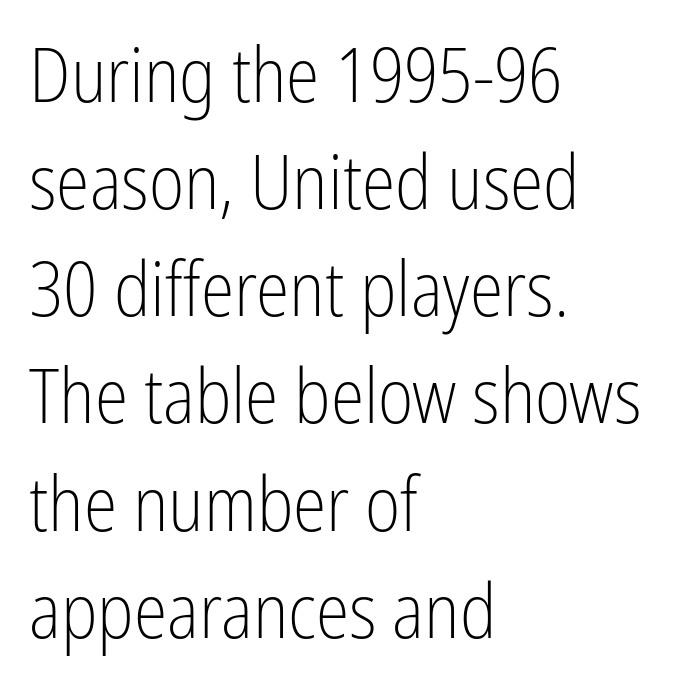
Q: Is the text bold? A: No.
Q: Is the text italic (slanted)? A: No, it is upright.
Q: Is the typeface a serif or a sans-serif typeface? A: Sans-serif.
Q: Is the text underlined? A: No.
Q: How is the paragraph aligned? A: Left-aligned.
Q: Is the spacing between letters normal or unusually wide? A: Normal.
Q: Is the spacing between lines tight, normal or loose? A: Normal.
Q: Width (condensed, normal, or wide)? A: Condensed.
Q: Stroke contrast? A: Low.
Q: x-height? A: Medium.
Q: Monospaced? A: No.
